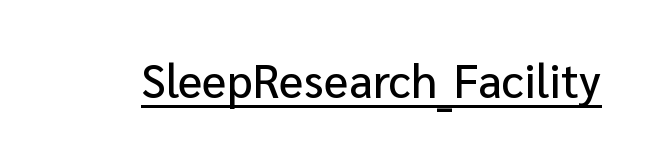
{"serif": "no", "italic": "no", "width": "normal", "stroke_contrast": "low", "x_height": "medium", "monospaced": "no", "underline": "yes", "letter_spacing": "normal", "letter_spacing_em": 0.0, "glyph_px": 46}
